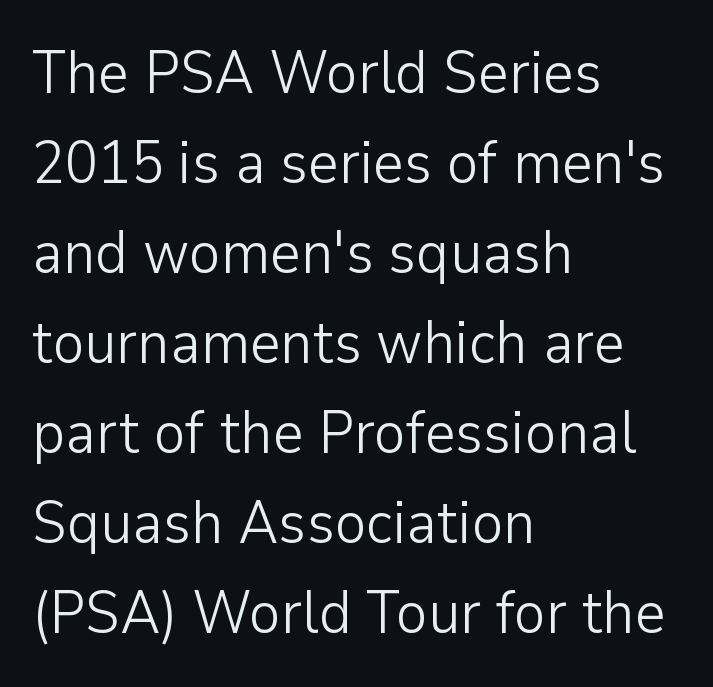
The ragged edge is on the right, which tells us the setting is flush left. Tracking value appears to be zero — textbook default spacing. The letters advance in unequal steps, a hallmark of proportional type. Characters remain perfectly vertical along every line.
